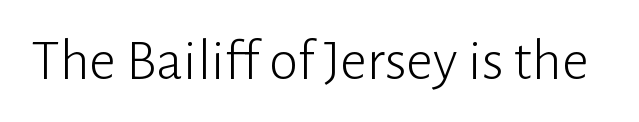
{"serif": "no", "italic": "no", "bold": "no", "weight": "light", "width": "normal", "stroke_contrast": "low", "x_height": "medium", "monospaced": "no", "underline": "no", "letter_spacing": "normal", "letter_spacing_em": 0.0, "glyph_px": 59}
